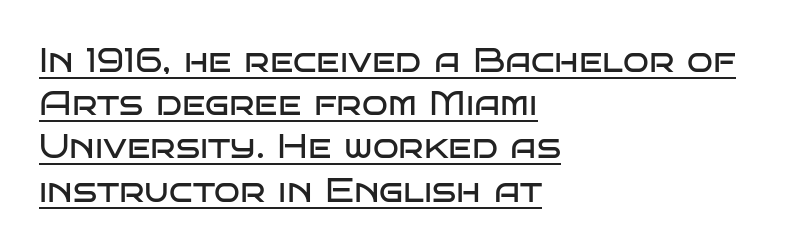
The image shows 34 px regular-weight, wide sans-serif type, upright; set left-aligned, normal line spacing (1.27x), normal letter spacing, underlined; low stroke contrast and a large x-height.
